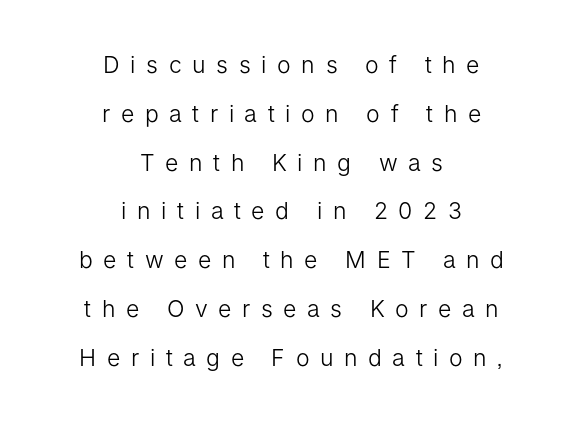
{"italic": "no", "bold": "no", "underline": "no", "align": "center", "line_spacing": "loose", "line_spacing_ratio": 2.12, "letter_spacing": "wide", "letter_spacing_em": 0.46, "glyph_px": 23}
